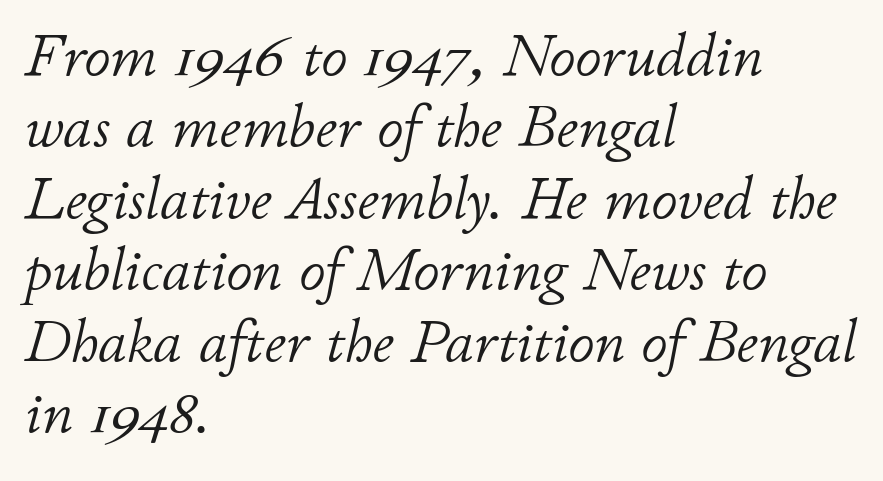
Stems here are at most as thick as an everyday book face. You could not count columns in this text — the font is proportionally spaced. Spacing between characters is what you'd get straight out of the box. Just letters on the line, the space beneath them empty. When letters slant like this, we call the style italic. This rendering uses left alignment, leaving the right contour irregular.
